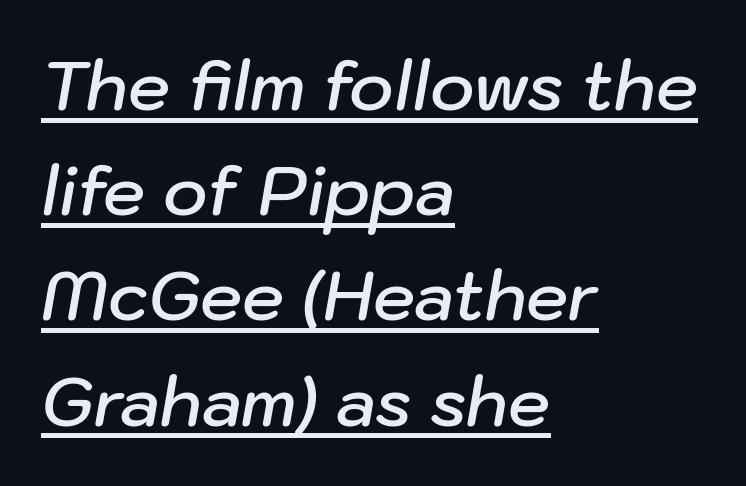
{"italic": "yes", "lean": "right", "slant_degrees": 10, "bold": "semi", "weight": "semibold", "width": "normal", "stroke_contrast": "low", "x_height": "medium", "monospaced": "no", "underline": "yes", "align": "left", "line_spacing": "normal", "line_spacing_ratio": 1.57, "letter_spacing": "normal", "letter_spacing_em": 0.0, "glyph_px": 67}
